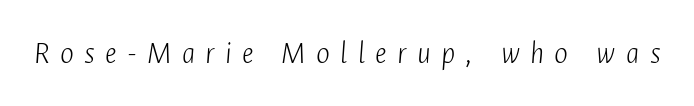
The image shows 33 px light, condensed type, italic (leaning right); set unusually wide letter spacing (+0.31 em), not underlined; low stroke contrast and a medium x-height.
